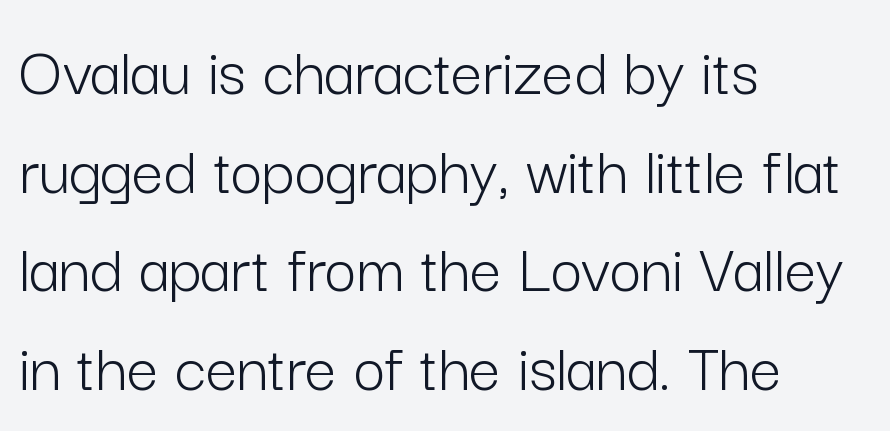
Q: Is the text bold? A: No.
Q: Is the text italic (slanted)? A: No, it is upright.
Q: Is the typeface a serif or a sans-serif typeface? A: Sans-serif.
Q: Is the text underlined? A: No.
Q: How is the paragraph aligned? A: Left-aligned.
Q: Is the spacing between letters normal or unusually wide? A: Normal.
Q: Is the spacing between lines tight, normal or loose? A: Normal.
Q: Width (condensed, normal, or wide)? A: Normal.
Q: Stroke contrast? A: Low.
Q: x-height? A: Medium.
Q: Monospaced? A: No.
